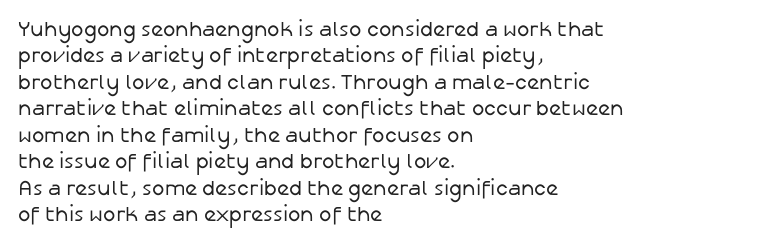
{"italic": "no", "bold": "no", "underline": "no", "align": "left", "line_spacing": "normal", "line_spacing_ratio": 1.26, "letter_spacing": "normal", "letter_spacing_em": 0.0, "glyph_px": 21}
